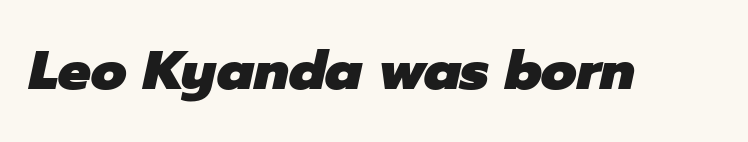
The face used here is rendered with its standard letterfit. Posture: slanted. Quick note: underline off. Varying glyph widths throughout — classic text-font behaviour.
